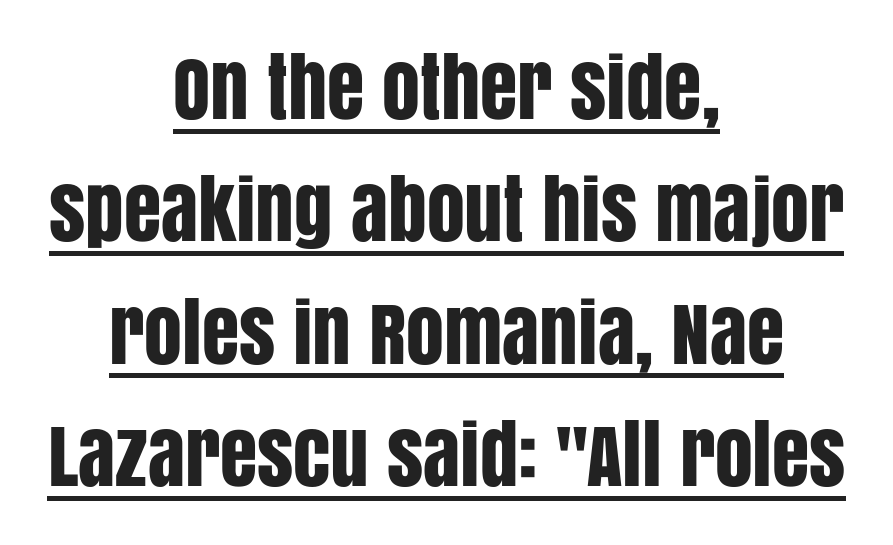
Q: Is the text italic (slanted)? A: No, it is upright.
Q: Is the typeface a serif or a sans-serif typeface? A: Sans-serif.
Q: Is the text underlined? A: Yes.
Q: How is the paragraph aligned? A: Centered.
Q: Is the spacing between letters normal or unusually wide? A: Normal.
Q: Is the spacing between lines tight, normal or loose? A: Normal.
Q: Width (condensed, normal, or wide)? A: Condensed.
Q: Stroke contrast? A: Low.
Q: x-height? A: Large.
Q: Monospaced? A: No.
